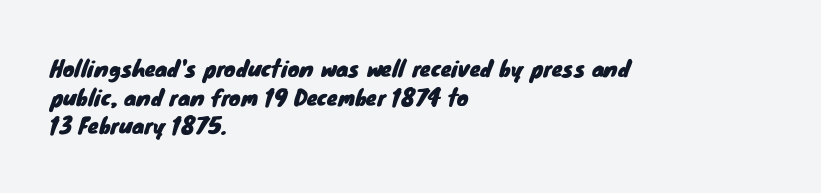
Just letters on the line, the space beneath them empty. This block has exactly the height ordinary leading produces. Letter spacing: default. These lines are set flush left with a ragged right edge.
